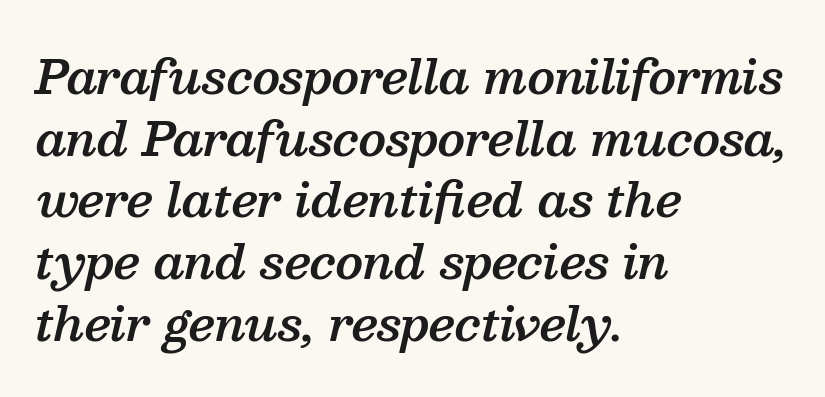
{"serif": "yes", "italic": "yes", "lean": "right", "slant_degrees": 13, "bold": "semi", "weight": "semibold", "width": "normal", "stroke_contrast": "medium", "x_height": "medium", "monospaced": "no", "underline": "no", "align": "left", "line_spacing": "normal", "line_spacing_ratio": 1.34, "letter_spacing": "normal", "letter_spacing_em": 0.0, "glyph_px": 46}
